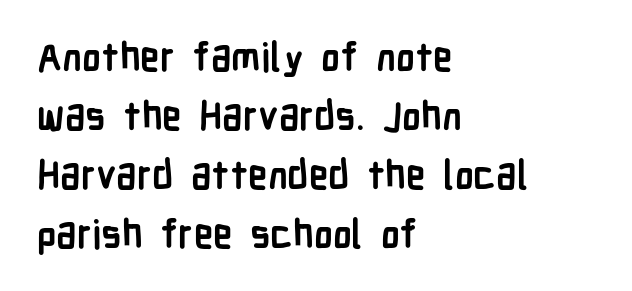
{"serif": "no", "italic": "no", "bold": "yes", "weight": "semibold", "width": "condensed", "stroke_contrast": "low", "x_height": "medium", "monospaced": "no", "underline": "no", "align": "left", "line_spacing": "normal", "line_spacing_ratio": 1.51, "letter_spacing": "normal", "letter_spacing_em": 0.0, "glyph_px": 39}
